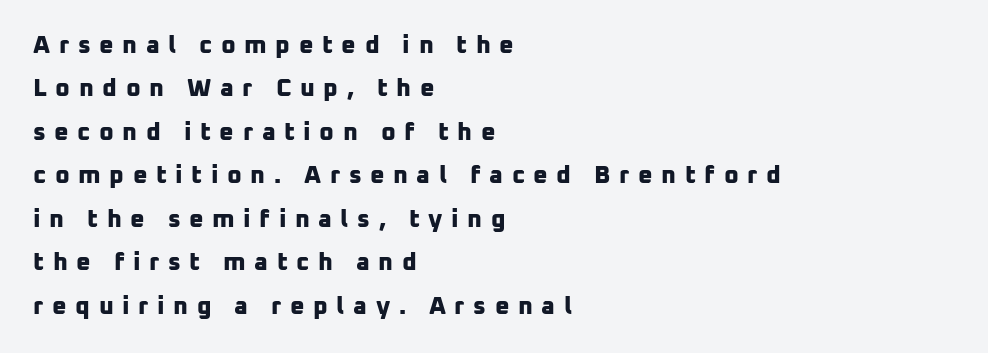
Typesetter's note: full bold, strokes at maximum text heaviness. Observe the wide spacing: letters keep a clear distance from each other. Descenders are the only things crossing below the line. Does the copy run flush right? No — it runs flush left.
